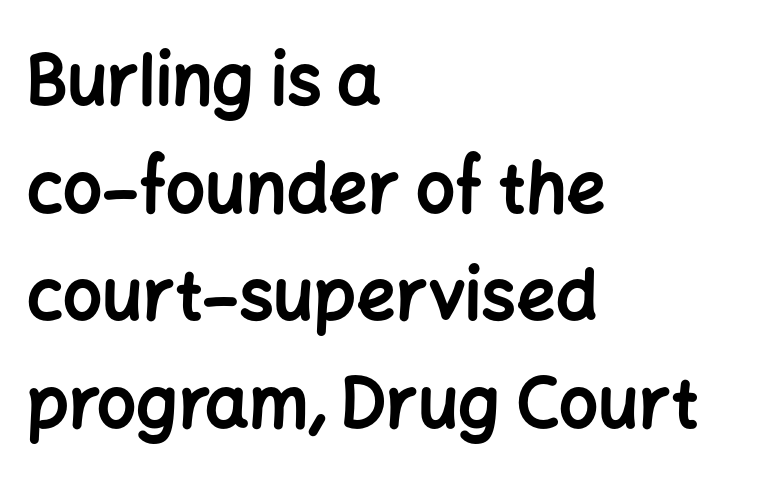
Q: Is the text bold? A: Yes.
Q: Is the text italic (slanted)? A: No, it is upright.
Q: Is the typeface a serif or a sans-serif typeface? A: Sans-serif.
Q: Is the text underlined? A: No.
Q: How is the paragraph aligned? A: Left-aligned.
Q: Is the spacing between letters normal or unusually wide? A: Normal.
Q: Is the spacing between lines tight, normal or loose? A: Normal.
Q: Width (condensed, normal, or wide)? A: Normal.
Q: Stroke contrast? A: Low.
Q: x-height? A: Medium.
Q: Monospaced? A: No.
